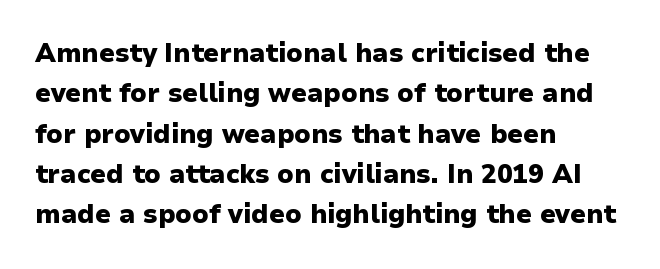
A classic flush-left, rag-right setting is used for this passage. Rows of type keep a routine distance in the vertical direction. Descenders are the only things crossing below the line. The strokes are fattened all the way to bold. Tracking value appears to be zero — textbook default spacing.
